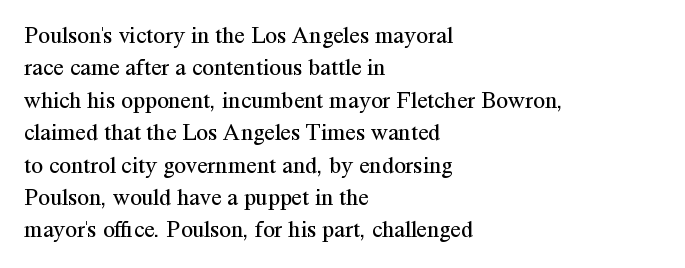
Q: Is the text bold? A: No.
Q: Is the text italic (slanted)? A: No, it is upright.
Q: Is the text underlined? A: No.
Q: How is the paragraph aligned? A: Left-aligned.
Q: Is the spacing between letters normal or unusually wide? A: Normal.
Q: Is the spacing between lines tight, normal or loose? A: Normal.
